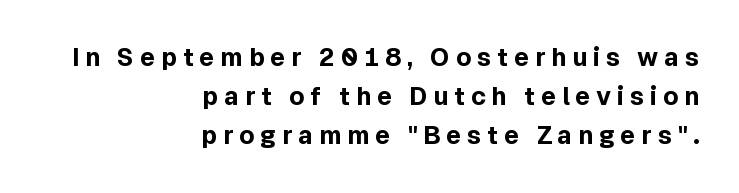
Q: Is the text bold? A: Yes.
Q: Is the text italic (slanted)? A: No, it is upright.
Q: Is the text underlined? A: No.
Q: How is the paragraph aligned? A: Right-aligned.
Q: Is the spacing between letters normal or unusually wide? A: Unusually wide.
Q: Is the spacing between lines tight, normal or loose? A: Normal.
